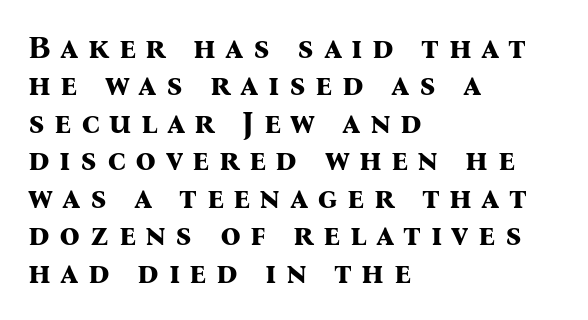
Layout note: lines flush left. The glyphs have the mass of a bold cut. When letters stand straight like this, we call the style roman or upright. Each letter keeps its own natural width here, so spacing adapts to shape.
